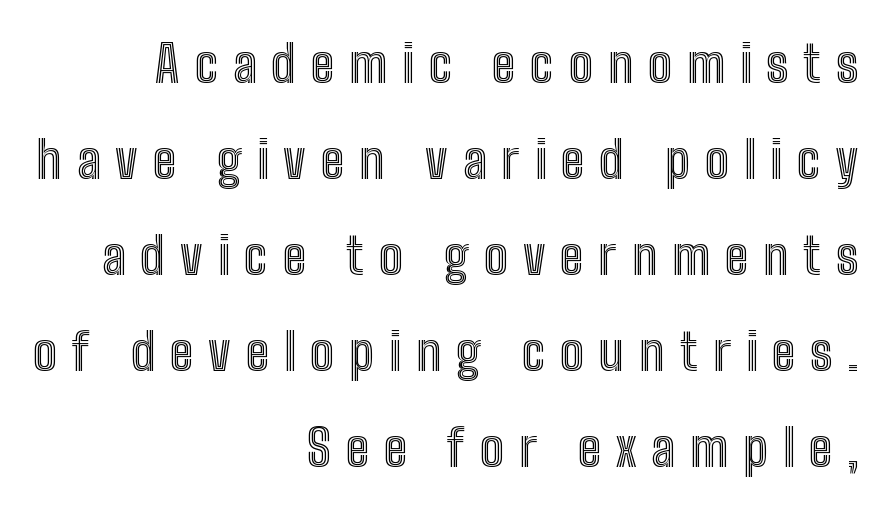
Q: Is the text italic (slanted)? A: No, it is upright.
Q: Is the text underlined? A: No.
Q: How is the paragraph aligned? A: Right-aligned.
Q: Is the spacing between letters normal or unusually wide? A: Unusually wide.
Q: Is the spacing between lines tight, normal or loose? A: Loose.
Q: Width (condensed, normal, or wide)? A: Condensed.
Q: x-height? A: Medium.
Q: Monospaced? A: No.
